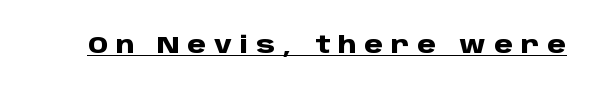
{"italic": "no", "bold": "yes", "underline": "yes", "letter_spacing": "wide", "letter_spacing_em": 0.33, "glyph_px": 24}
